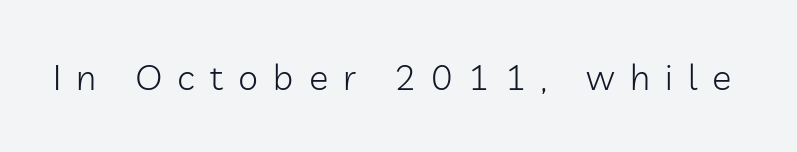
The image shows 36 px light sans-serif type, upright; set unusually wide letter spacing (+0.42 em), not underlined; low stroke contrast and a medium x-height.
